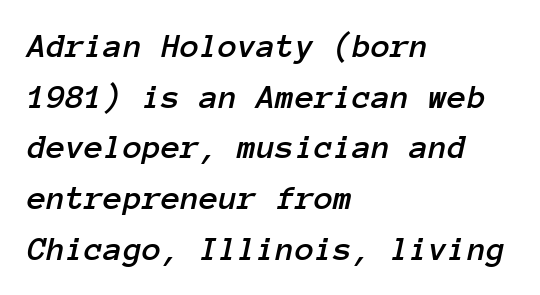
{"italic": "yes", "lean": "right", "slant_degrees": 12, "width": "normal", "stroke_contrast": "low", "x_height": "medium", "monospaced": "yes", "underline": "no", "align": "left", "line_spacing": "normal", "line_spacing_ratio": 1.45, "letter_spacing": "normal", "letter_spacing_em": 0.0, "glyph_px": 35}
